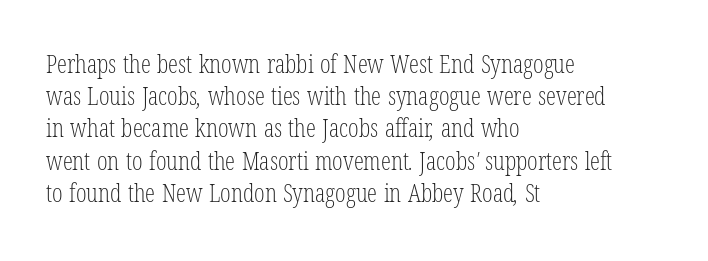
{"bold": "no", "underline": "no", "align": "left", "line_spacing": "normal", "line_spacing_ratio": 1.29, "letter_spacing": "normal", "letter_spacing_em": 0.0, "glyph_px": 25}
